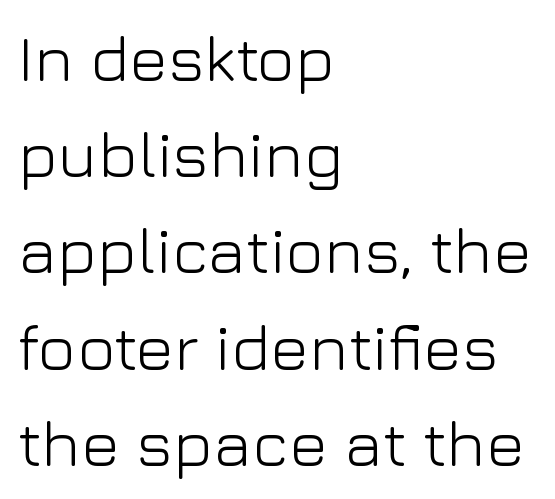
{"serif": "no", "italic": "no", "bold": "no", "weight": "light", "width": "normal", "stroke_contrast": "low", "x_height": "medium", "monospaced": "no", "underline": "no", "align": "left", "line_spacing": "normal", "line_spacing_ratio": 1.48, "letter_spacing": "normal", "letter_spacing_em": 0.0, "glyph_px": 65}
